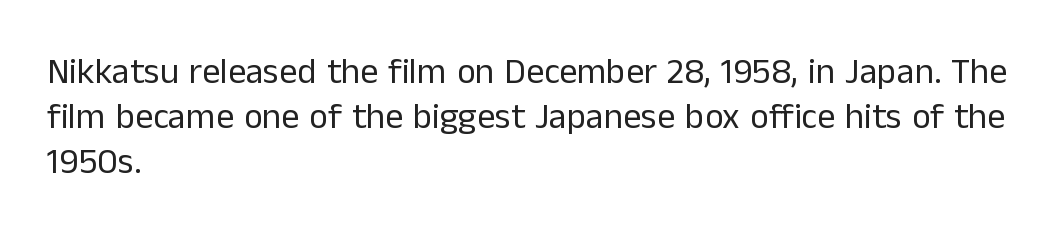
{"serif": "no", "italic": "no", "bold": "no", "weight": "regular", "width": "normal", "stroke_contrast": "low", "x_height": "medium", "monospaced": "no", "underline": "no", "align": "left", "line_spacing": "normal", "line_spacing_ratio": 1.25, "letter_spacing": "normal", "letter_spacing_em": 0.0, "glyph_px": 36}
